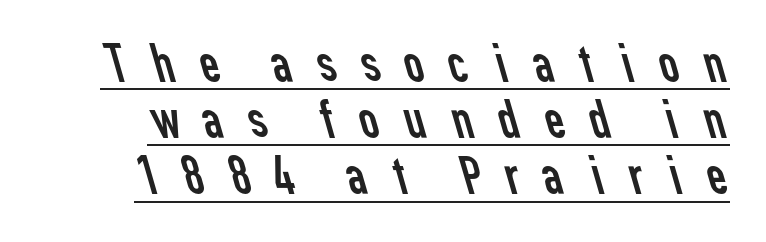
The image shows 55 px regular-weight sans-serif type; set tight line spacing (1.02x), unusually wide letter spacing (+0.36 em), underlined; low stroke contrast and a medium x-height.
